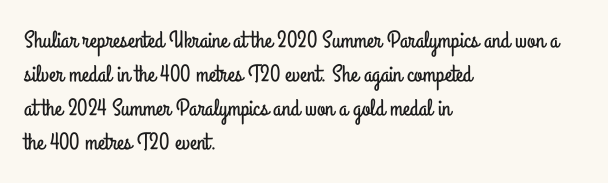
Here the glyphs are tracked normally, forming tight word shapes. A typesetter would call this leading conventional body-copy spacing. Descenders hang freely into open space. Typeset ragged right — the left edge is the straight one. Posture: upright roman.
